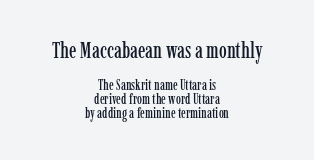
The image shows 22 px text type, upright; set centered, tight line spacing (0.99x), normal letter spacing, not underlined; the first (top) block is 1.57x larger.
